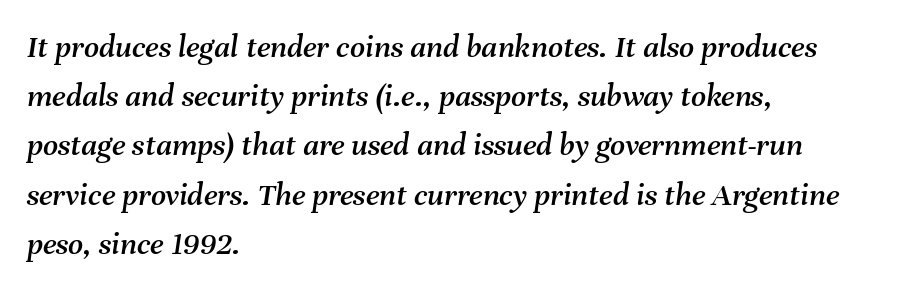
Q: Is the text italic (slanted)? A: Yes, it leans right by about 8 degrees.
Q: Is the text underlined? A: No.
Q: How is the paragraph aligned? A: Left-aligned.
Q: Is the spacing between letters normal or unusually wide? A: Normal.
Q: Is the spacing between lines tight, normal or loose? A: Normal.
Q: Width (condensed, normal, or wide)? A: Normal.
Q: Stroke contrast? A: Medium.
Q: x-height? A: Medium.
Q: Monospaced? A: No.
